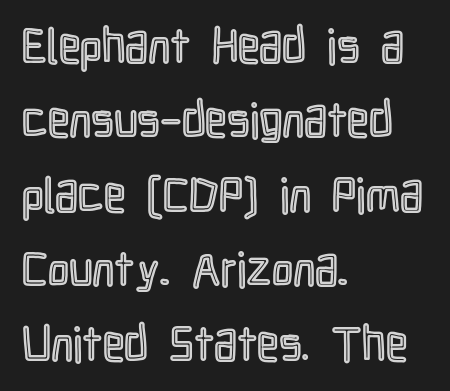
{"italic": "no", "width": "condensed", "x_height": "medium", "monospaced": "no", "underline": "no", "align": "left", "line_spacing": "normal", "line_spacing_ratio": 1.55, "letter_spacing": "normal", "letter_spacing_em": 0.0, "glyph_px": 48}
